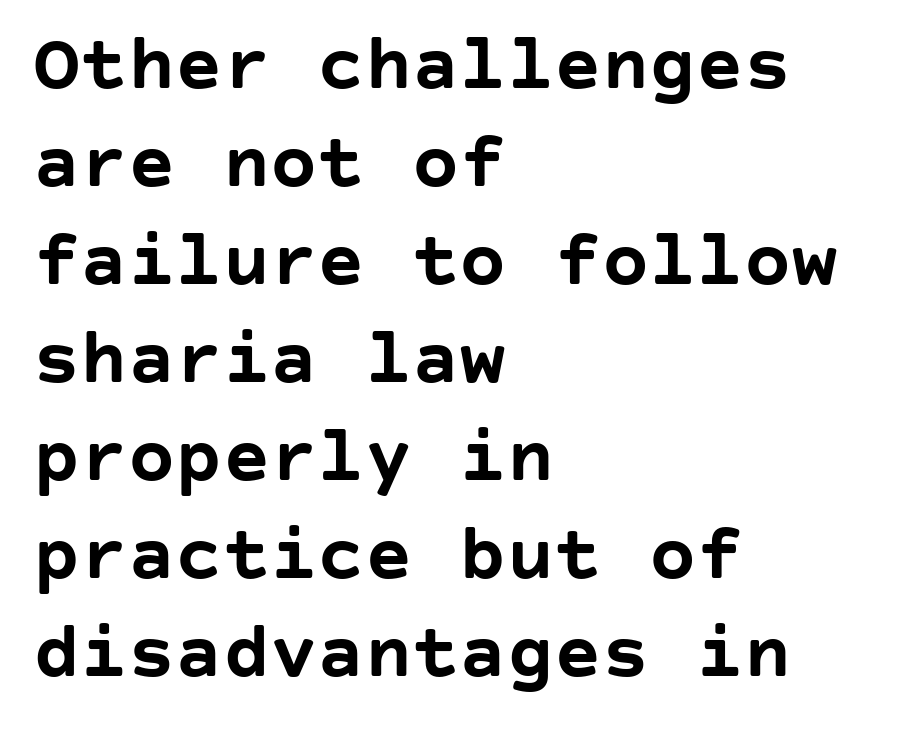
Q: Is the text bold? A: Yes.
Q: Is the text italic (slanted)? A: No, it is upright.
Q: Is the typeface a serif or a sans-serif typeface? A: Sans-serif.
Q: Is the text underlined? A: No.
Q: How is the paragraph aligned? A: Left-aligned.
Q: Is the spacing between letters normal or unusually wide? A: Normal.
Q: Width (condensed, normal, or wide)? A: Normal.
Q: Stroke contrast? A: Low.
Q: x-height? A: Large.
